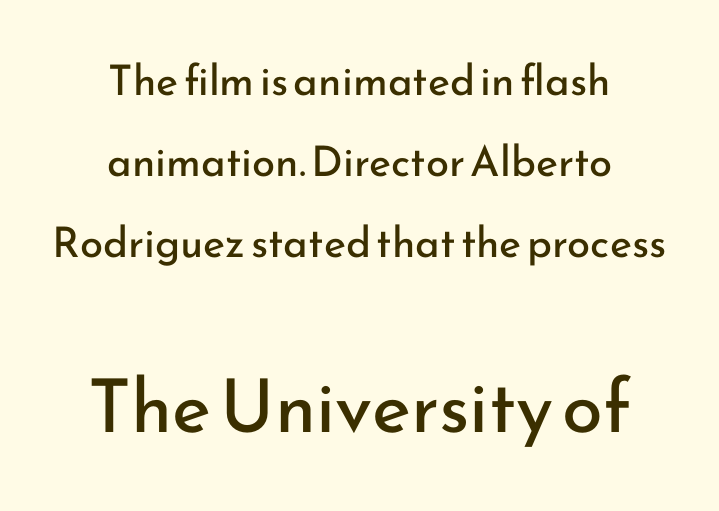
The image shows 74 px regular-weight sans-serif type, upright; set centered, loose line spacing (1.93x), normal letter spacing, not underlined; the second (bottom) block is 1.76x larger; low stroke contrast and a small x-height.
